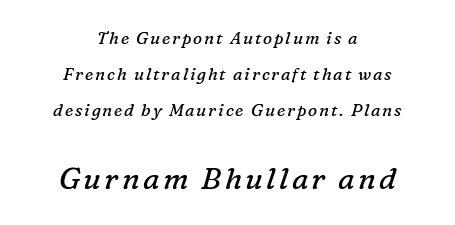
{"serif": "yes", "italic": "yes", "lean": "right", "slant_degrees": 16, "bold": "no", "weight": "regular", "width": "normal", "stroke_contrast": "low", "x_height": "medium", "monospaced": "no", "underline": "no", "align": "center", "line_spacing": "loose", "line_spacing_ratio": 2.12, "larger_block": "second", "size_ratio": 1.76, "glyph_px": 30}
